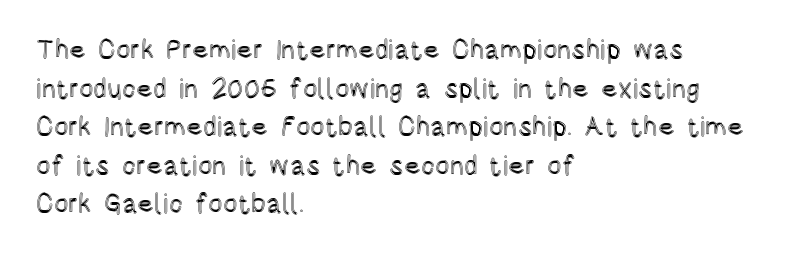
The image shows 27 px text type, upright; set left-aligned, normal line spacing (1.43x), normal letter spacing, not underlined.
